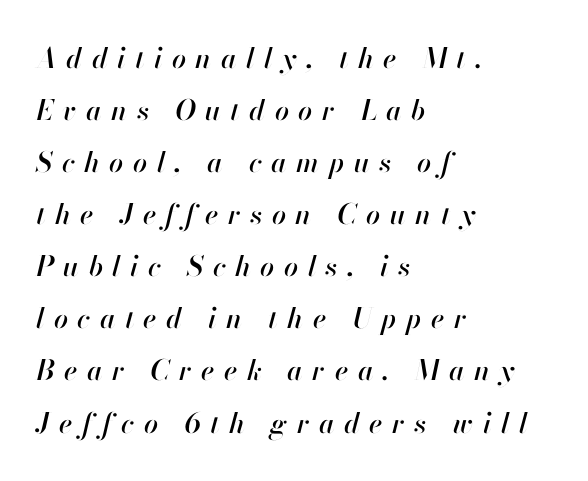
Each line starts at the same left margin while the right side varies. Display-style spreading of the glyphs; the letterfit is very open. A typesetter would mark this as italic. This sample has the flowing, uneven cadence of proportional lettering.
